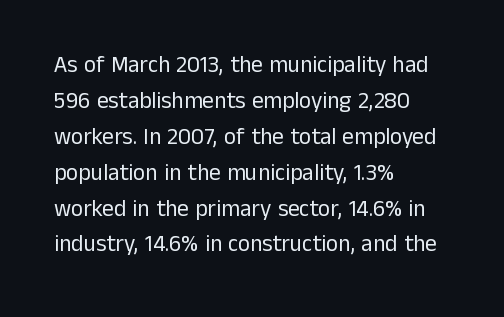
The image shows 23 px text type, upright; set left-aligned, normal line spacing (1.56x), normal letter spacing, not underlined.
